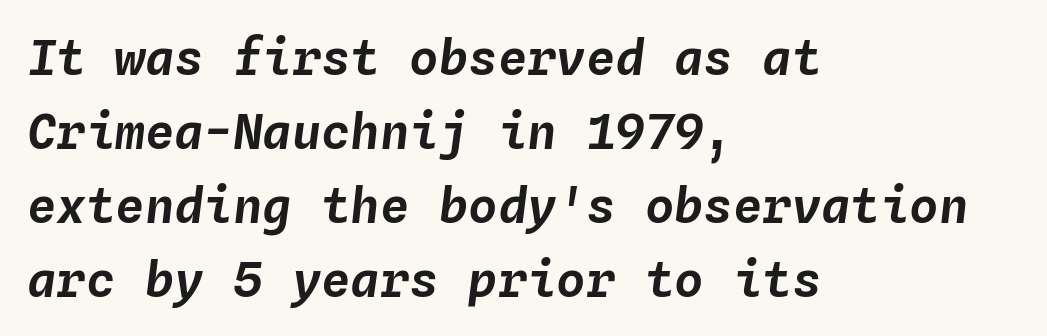
The image shows 49 px text type, italic (leaning right), monospaced; set left-aligned, normal line spacing (1.51x), normal letter spacing, not underlined; low stroke contrast and a medium x-height.
